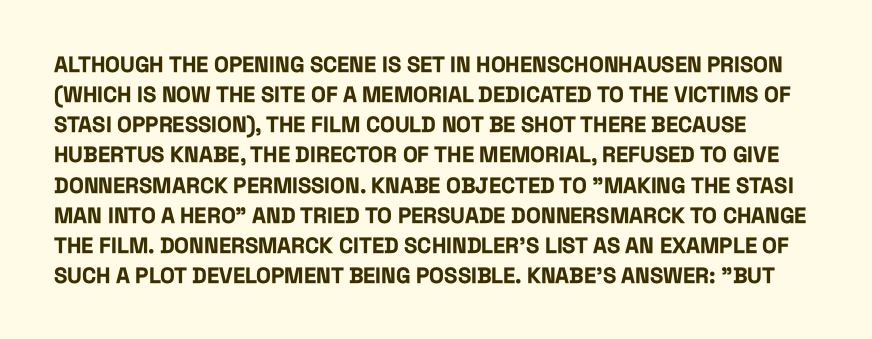
The image shows 22 px bold type, upright; set normal line spacing (1.37x), normal letter spacing, not underlined.
